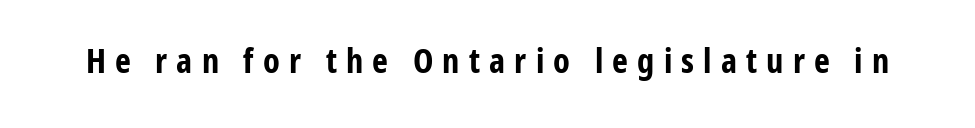
{"serif": "no", "italic": "no", "bold": "yes", "weight": "bold", "width": "condensed", "stroke_contrast": "low", "x_height": "medium", "monospaced": "no", "underline": "no", "letter_spacing": "wide", "letter_spacing_em": 0.27, "glyph_px": 34}
